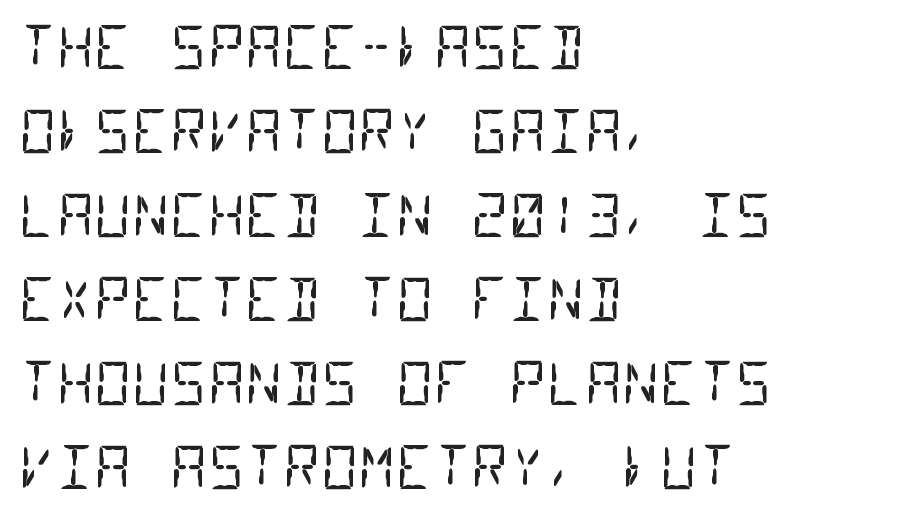
{"serif": "no", "bold": "no", "weight": "regular", "width": "condensed", "stroke_contrast": "low", "x_height": "large", "monospaced": "yes", "underline": "no", "align": "left", "line_spacing": "normal", "line_spacing_ratio": 1.45, "letter_spacing": "normal", "letter_spacing_em": 0.0, "glyph_px": 58}
